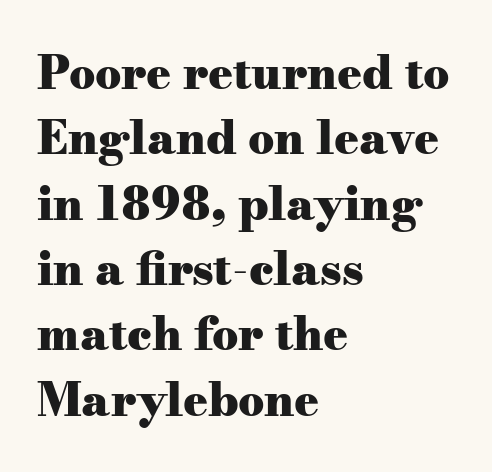
The image shows 46 px heavy, wide serif type, upright; set left-aligned, normal line spacing (1.42x), normal letter spacing, not underlined; medium stroke contrast and a small x-height.
